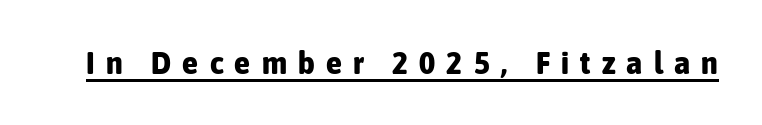
The image shows 32 px bold, condensed sans-serif type, upright; set unusually wide letter spacing (+0.35 em), underlined; low stroke contrast and a medium x-height.
